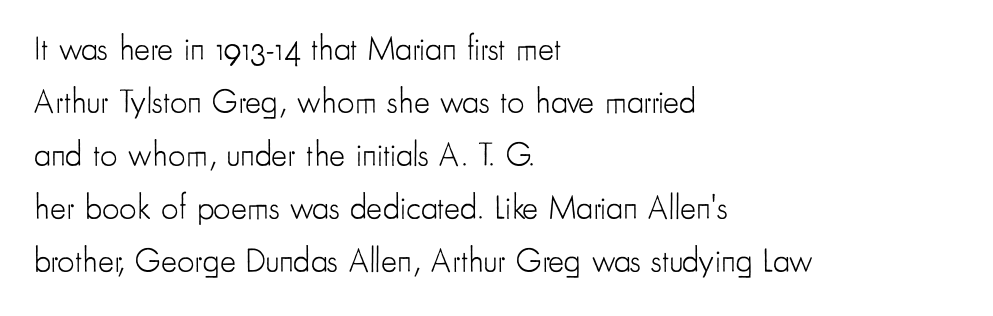
The image shows 34 px light, condensed sans-serif type, upright; set left-aligned, normal line spacing (1.56x), normal letter spacing, not underlined; low stroke contrast and a small x-height.
